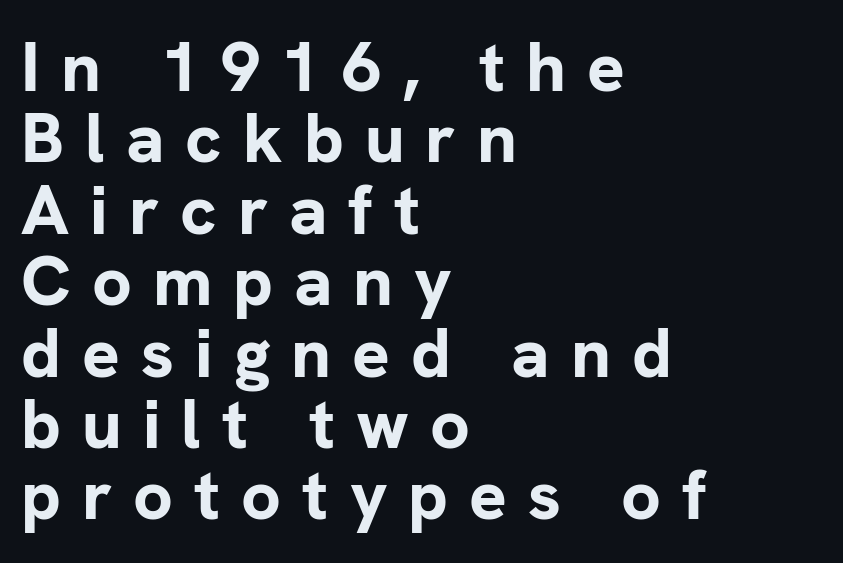
Style check: upright. The passage is arranged the way most books set body copy — flush left. In terms of leading, this rendering errs on the cramped side. The text was rendered using a sans face with plain stroke endings.
